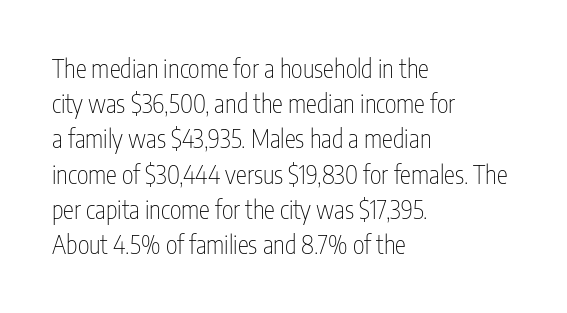
The image shows 25 px text type, upright; set left-aligned, normal line spacing (1.41x), normal letter spacing, not underlined.
